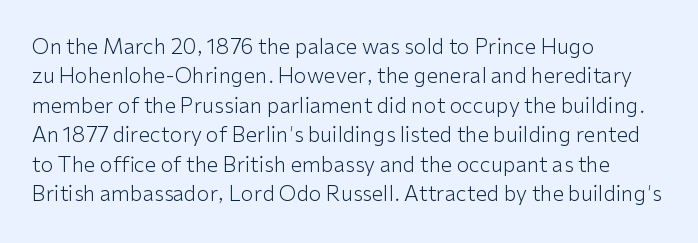
The image shows 21 px text type, upright; set left-aligned, normal line spacing (1.4x), normal letter spacing, not underlined.
